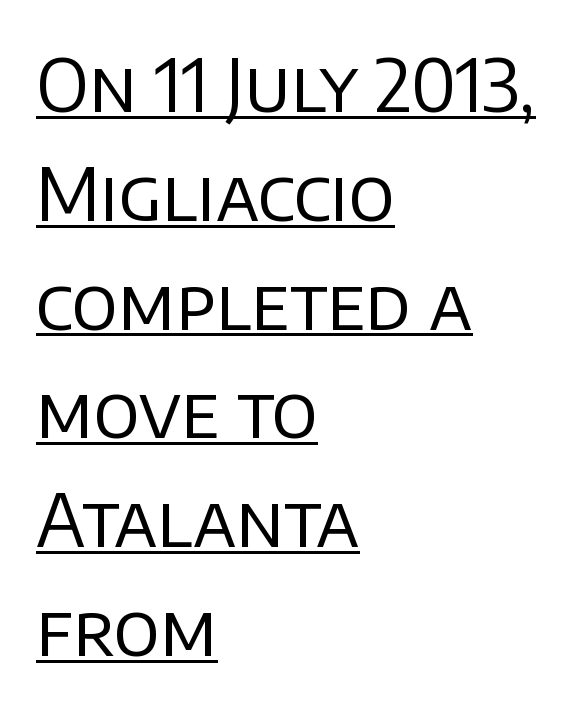
{"serif": "no", "italic": "no", "bold": "no", "weight": "regular", "width": "normal", "stroke_contrast": "low", "x_height": "large", "monospaced": "no", "underline": "yes", "align": "left", "line_spacing": "normal", "line_spacing_ratio": 1.49, "letter_spacing": "normal", "letter_spacing_em": 0.0, "glyph_px": 73}
